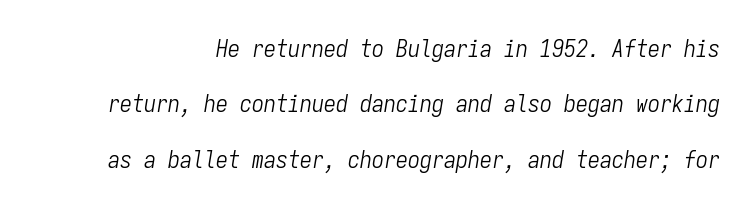
Q: Is the text bold? A: No.
Q: Is the text italic (slanted)? A: Yes, it leans right by about 9 degrees.
Q: Is the text underlined? A: No.
Q: Is the spacing between letters normal or unusually wide? A: Normal.
Q: Is the spacing between lines tight, normal or loose? A: Loose.
